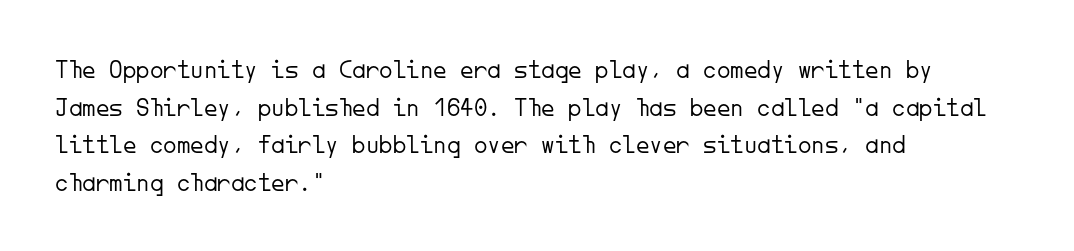
Q: Is the text bold? A: No.
Q: Is the text italic (slanted)? A: No, it is upright.
Q: Is the text underlined? A: No.
Q: How is the paragraph aligned? A: Left-aligned.
Q: Is the spacing between letters normal or unusually wide? A: Normal.
Q: Is the spacing between lines tight, normal or loose? A: Normal.
